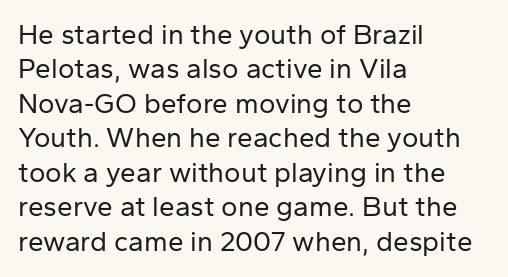
The line texture is even and compact thanks to regular tracking. Is the type heavy? It reads as light-to-regular instead. The typography opts for an upright posture over an oblique one. The foot of each line stays bare and open. The lines are quadded left. Think of a printed novel: that variable character pitch is what you see here.
